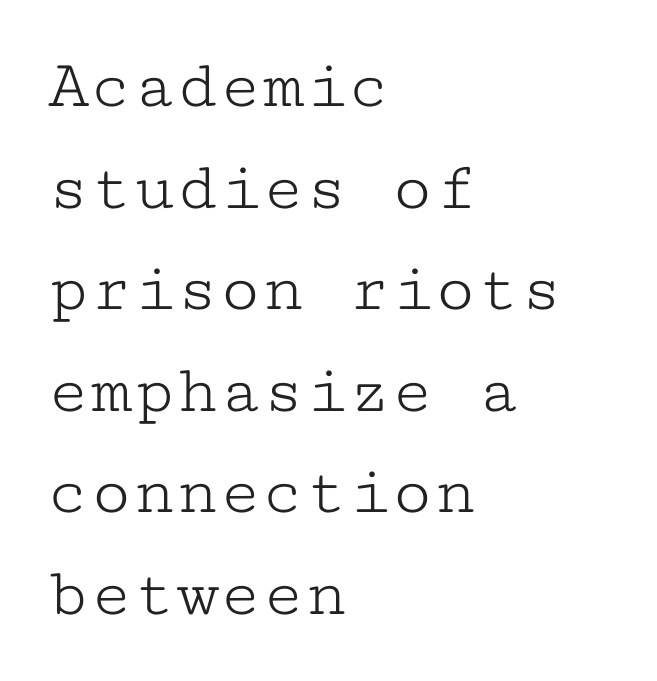
The image shows 71 px light, wide serif type, upright, monospaced; set left-aligned, normal line spacing (1.43x), normal letter spacing, not underlined; low stroke contrast and a medium x-height.
